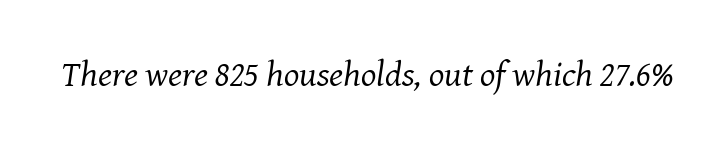
The image shows 36 px regular-weight serif type, italic (leaning right); set normal letter spacing, not underlined; medium stroke contrast and a medium x-height.
